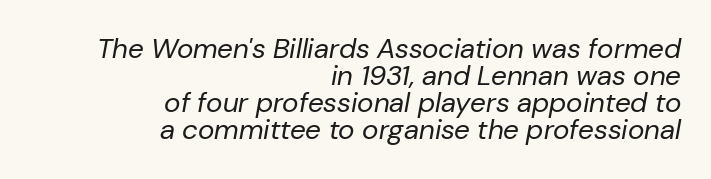
{"italic": "yes", "lean": "right", "slant_degrees": 10, "bold": "no", "weight": "regular", "width": "normal", "stroke_contrast": "low", "x_height": "medium", "monospaced": "no", "underline": "no", "align": "right", "line_spacing": "tight", "line_spacing_ratio": 0.97, "letter_spacing": "normal", "letter_spacing_em": 0.0, "glyph_px": 28}
